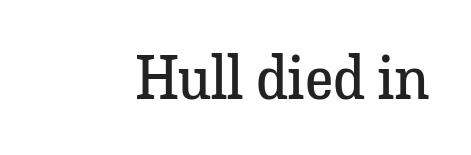
The weight would be labelled regular, book, light, or lighter still. The text was rendered using a seriffed face with decorative stroke endings. The specimen omits any rule beneath the text block's lines. When letters stand straight like this, we call the style roman or upright. Nothing unusual about the tracking: characters are spaced as the font intends. You could not count columns in this text — the font is proportionally spaced.
